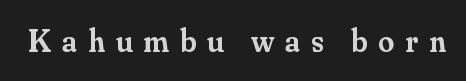
The image shows 32 px semibold serif type, upright; set unusually wide letter spacing (+0.34 em), not underlined; medium stroke contrast and a small x-height.
